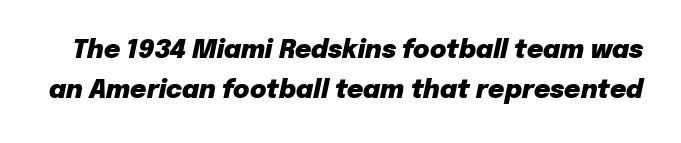
{"italic": "yes", "lean": "right", "slant_degrees": 12, "bold": "yes", "underline": "no", "line_spacing": "normal", "line_spacing_ratio": 1.62, "letter_spacing": "normal", "letter_spacing_em": 0.0, "glyph_px": 25}
